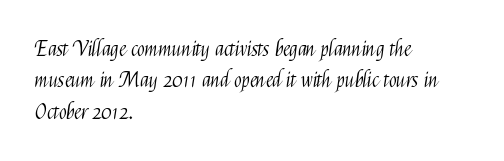
The image shows 21 px text type; set left-aligned, normal line spacing (1.49x), normal letter spacing, not underlined.
